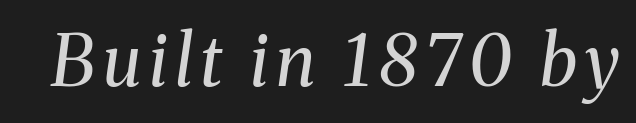
Is the type slanted? Yes — the strokes lean at a clear angle. Descenders are the only things crossing below the line. Stems here are at most as thick as an everyday book face. Look at the bottom of the vertical strokes: they flare into serifs here. Character widths vary here, with narrow letters taking less room than wide ones.
